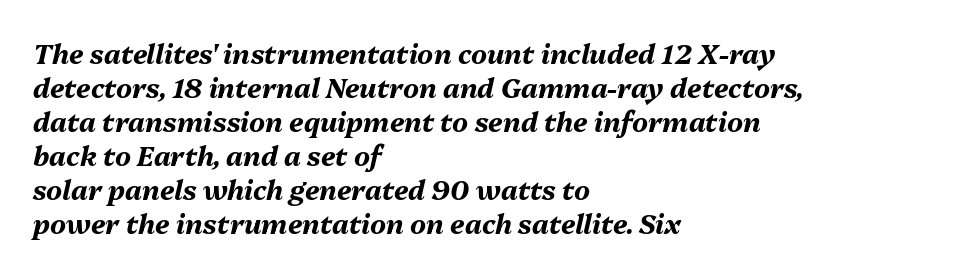
Q: Is the text bold? A: Yes.
Q: Is the text italic (slanted)? A: Yes, it leans right by about 13 degrees.
Q: Is the text underlined? A: No.
Q: How is the paragraph aligned? A: Left-aligned.
Q: Is the spacing between letters normal or unusually wide? A: Normal.
Q: Is the spacing between lines tight, normal or loose? A: Normal.
